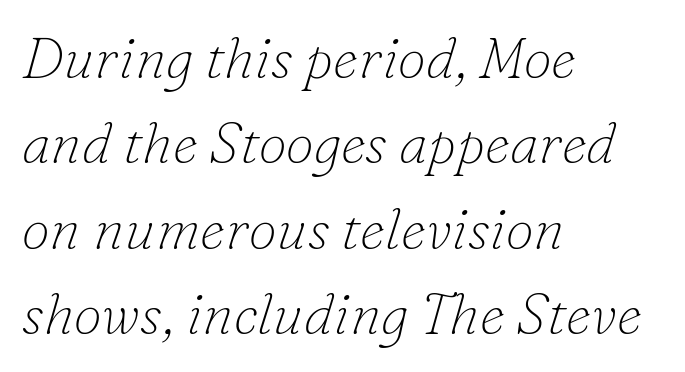
{"serif": "yes", "italic": "yes", "lean": "right", "slant_degrees": 16, "bold": "no", "weight": "thin", "width": "normal", "stroke_contrast": "low", "x_height": "small", "monospaced": "no", "underline": "no", "align": "left", "line_spacing": "normal", "line_spacing_ratio": 1.5, "letter_spacing": "normal", "letter_spacing_em": 0.0, "glyph_px": 57}
